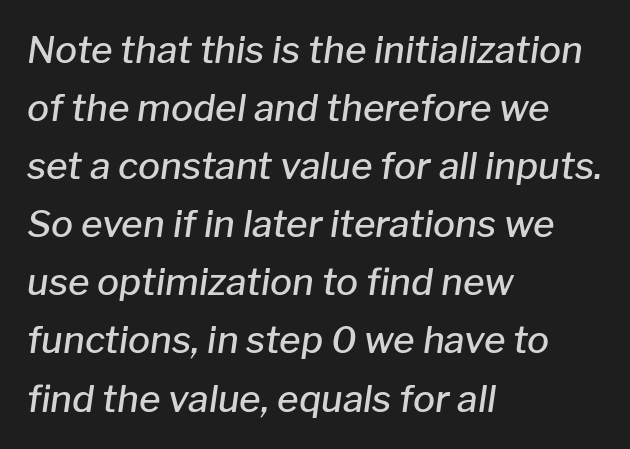
Q: Is the text bold? A: Semi-bold.
Q: Is the text italic (slanted)? A: Yes, it leans right by about 8 degrees.
Q: Is the text underlined? A: No.
Q: How is the paragraph aligned? A: Left-aligned.
Q: Is the spacing between letters normal or unusually wide? A: Normal.
Q: Is the spacing between lines tight, normal or loose? A: Normal.
Q: Width (condensed, normal, or wide)? A: Normal.
Q: Stroke contrast? A: Low.
Q: x-height? A: Medium.
Q: Monospaced? A: No.
